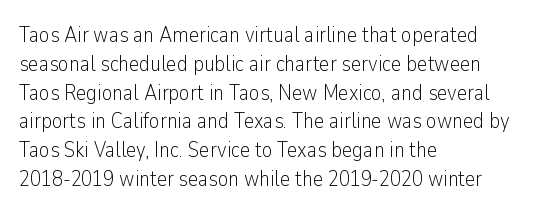
The image shows 22 px text type, upright; set left-aligned, normal line spacing (1.31x), normal letter spacing, not underlined.
